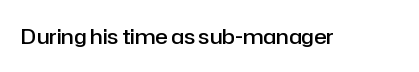
The image shows 21 px text type, upright; set normal letter spacing, not underlined.
